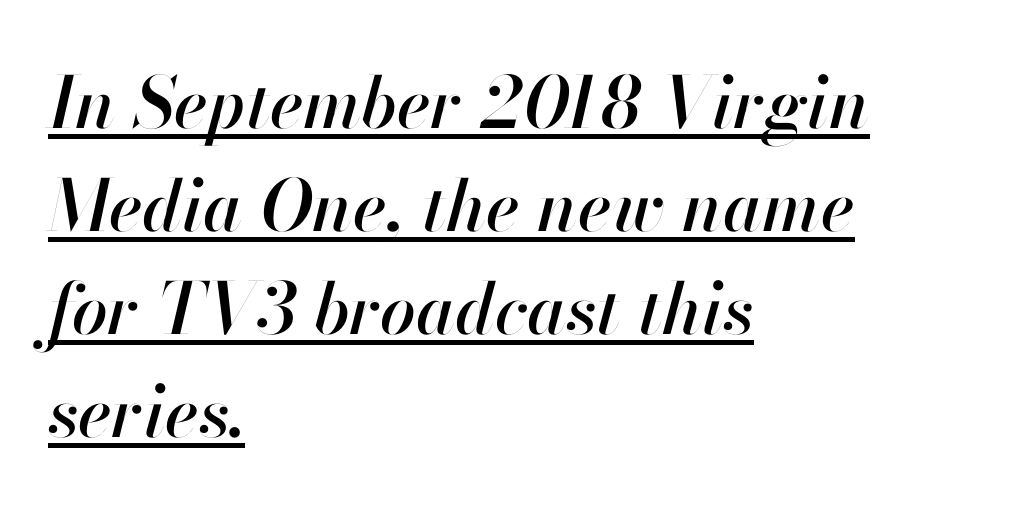
The image shows 71 px text type, italic (leaning right); set left-aligned, normal line spacing (1.45x), normal letter spacing, underlined; high stroke contrast and a small x-height.
